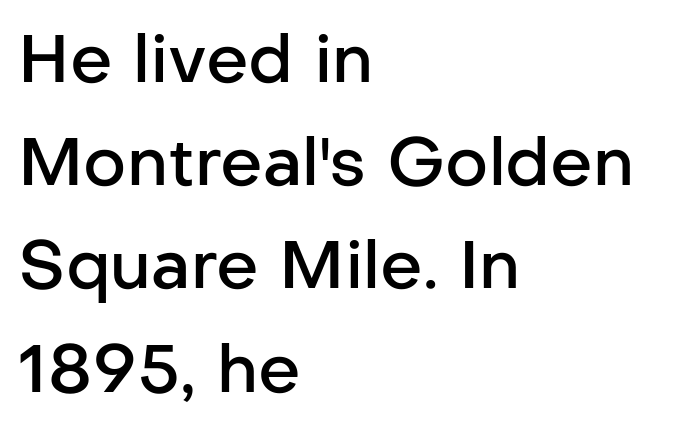
The image shows 67 px semibold sans-serif type, upright; set left-aligned, normal line spacing (1.54x), normal letter spacing, not underlined; low stroke contrast and a medium x-height.
